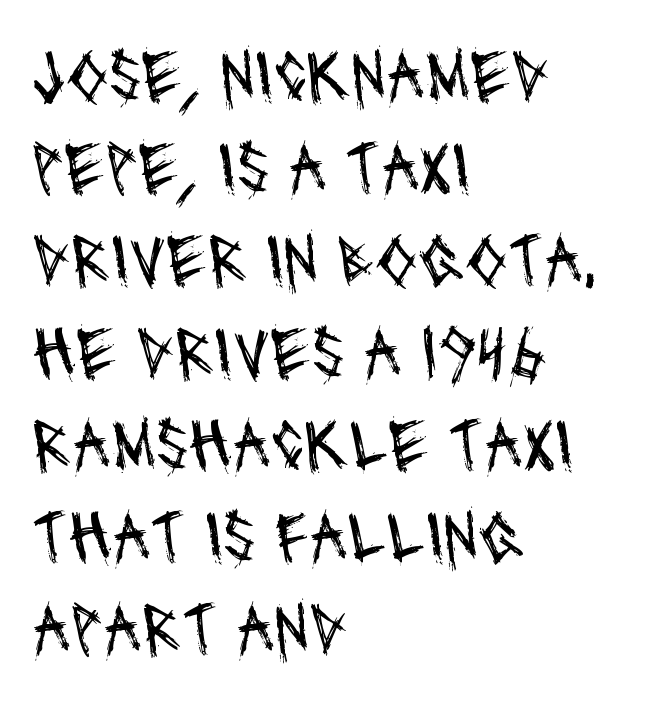
Q: Is the text bold? A: No.
Q: Is the typeface a serif or a sans-serif typeface? A: Sans-serif.
Q: Is the text underlined? A: No.
Q: How is the paragraph aligned? A: Left-aligned.
Q: Is the spacing between letters normal or unusually wide? A: Normal.
Q: Width (condensed, normal, or wide)? A: Condensed.
Q: Stroke contrast? A: Medium.
Q: x-height? A: Large.
Q: Monospaced? A: No.
